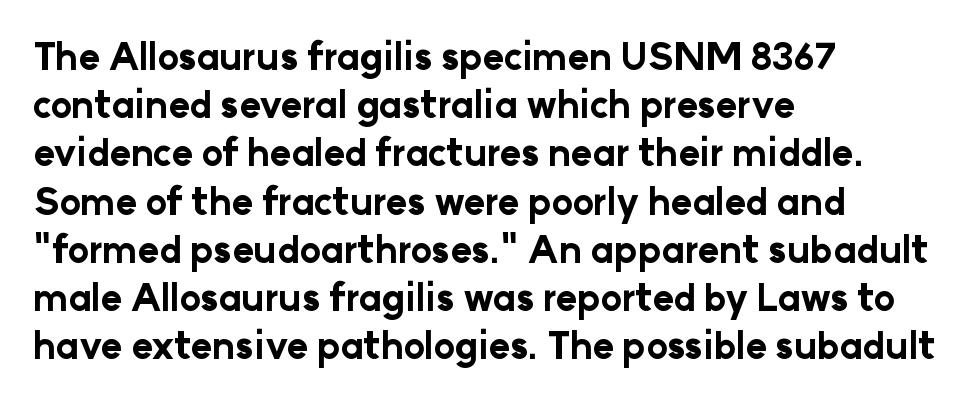
Q: Is the text bold? A: Yes.
Q: Is the text italic (slanted)? A: No, it is upright.
Q: Is the typeface a serif or a sans-serif typeface? A: Sans-serif.
Q: Is the text underlined? A: No.
Q: How is the paragraph aligned? A: Left-aligned.
Q: Is the spacing between letters normal or unusually wide? A: Normal.
Q: Is the spacing between lines tight, normal or loose? A: Normal.
Q: Width (condensed, normal, or wide)? A: Normal.
Q: Stroke contrast? A: Low.
Q: x-height? A: Medium.
Q: Monospaced? A: No.
